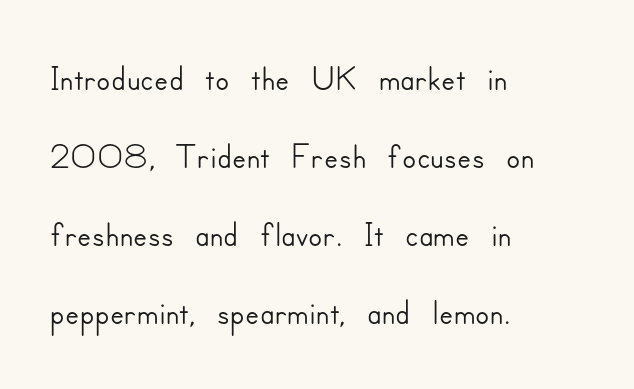
The image shows 52 px sans-serif type, upright; set left-aligned, normal line spacing (1.5x), normal letter spacing, not underlined; low stroke contrast and a small x-height.
